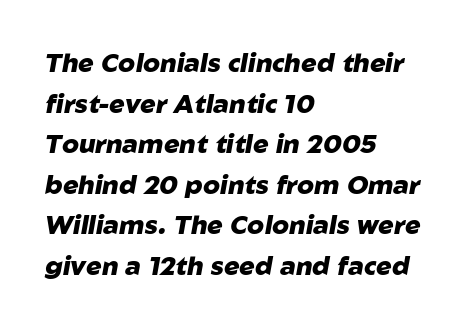
Emphasis-style slanted type is in use. Heft: maximum for text — a bold. The words here are not underlined. If you drew a ruler down the left edge, every line would touch it.
